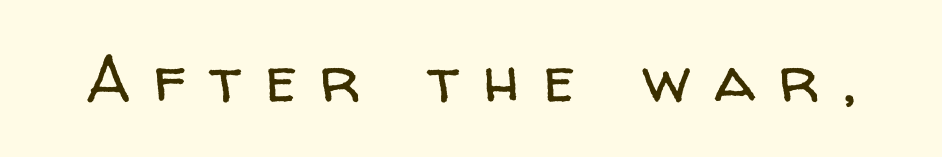
Typographically, this falls in the sans-serif category. Type without underlining. The lettering stays uniformly vertical, giving the passage a roman look. The typeface has the unassuming heft of standard copy or less. Short note: letters widely spaced. Spacing verdict: proportional, widths tailored to each character.
